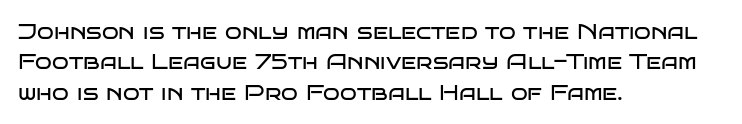
{"italic": "no", "bold": "no", "underline": "no", "align": "left", "line_spacing": "normal", "line_spacing_ratio": 1.38, "letter_spacing": "normal", "letter_spacing_em": 0.0, "glyph_px": 22}
